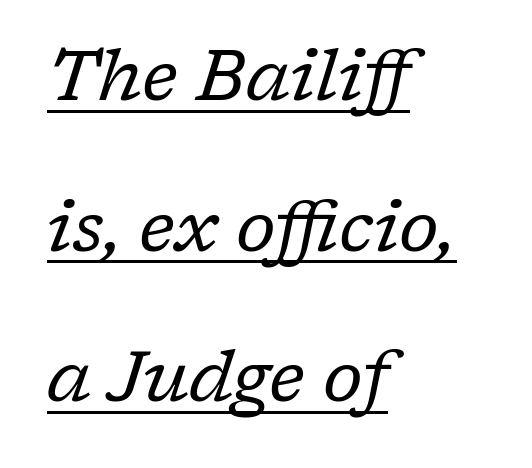
Q: Is the text bold? A: No.
Q: Is the text italic (slanted)? A: Yes, it leans right by about 17 degrees.
Q: Is the typeface a serif or a sans-serif typeface? A: Serif.
Q: Is the text underlined? A: Yes.
Q: How is the paragraph aligned? A: Left-aligned.
Q: Is the spacing between letters normal or unusually wide? A: Normal.
Q: Is the spacing between lines tight, normal or loose? A: Loose.
Q: Width (condensed, normal, or wide)? A: Normal.
Q: Stroke contrast? A: Low.
Q: x-height? A: Medium.
Q: Monospaced? A: No.
